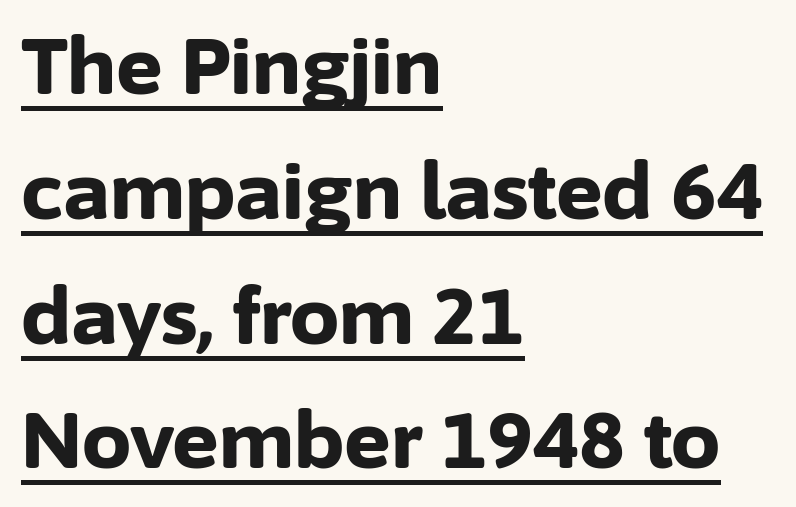
Emphasis by weight is at full strength: bold. The passage is arranged the way most books set body copy — flush left. A continuous stroke trails under the words, as in a hyperlink. The rows are spaced the way most documents space them.
